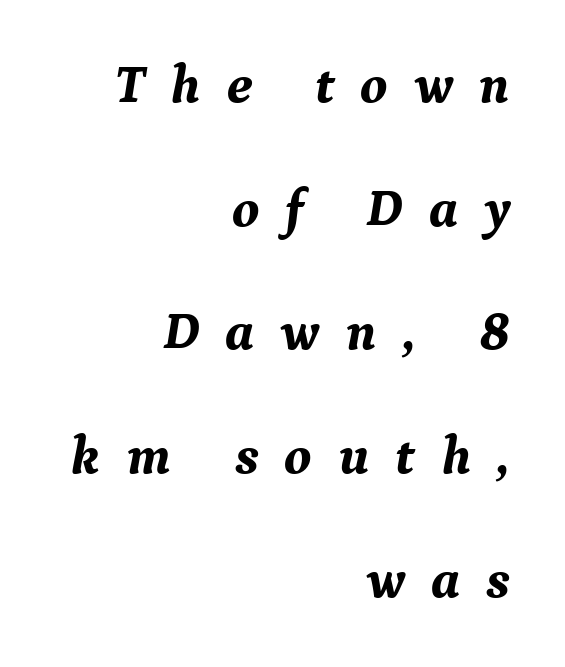
The image shows 54 px bold serif type, italic (leaning right); set right-aligned, loose line spacing (2.29x), unusually wide letter spacing (+0.48 em), not underlined; medium stroke contrast and a medium x-height.
